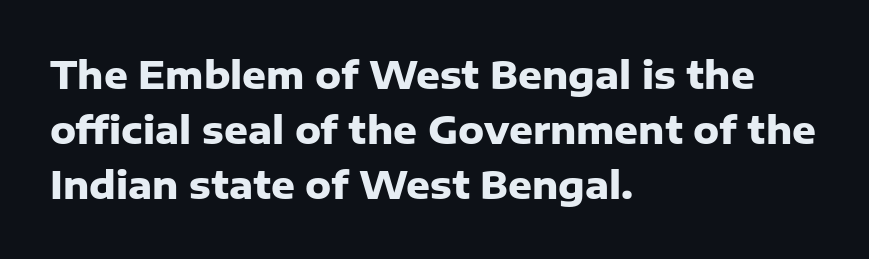
The axis of the letterforms is exactly vertical. The sample has been set heavy, in full bold. Does the copy run flush right? No — it runs flush left. The gap between lines stays unmarked. Characters follow at the spacing the type designer built in.
